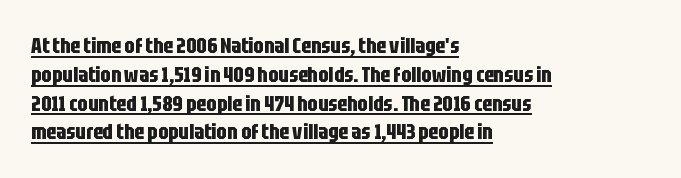
{"italic": "no", "bold": "yes", "underline": "yes", "align": "left", "line_spacing": "normal", "line_spacing_ratio": 1.31, "letter_spacing": "normal", "letter_spacing_em": 0.0, "glyph_px": 22}
